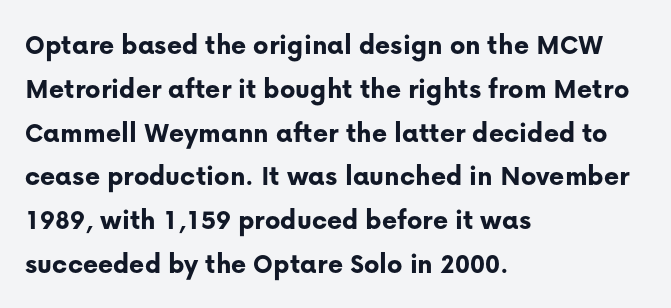
The image shows 29 px bold sans-serif type, upright; set left-aligned, normal line spacing (1.51x), normal letter spacing, not underlined; low stroke contrast and a medium x-height.
